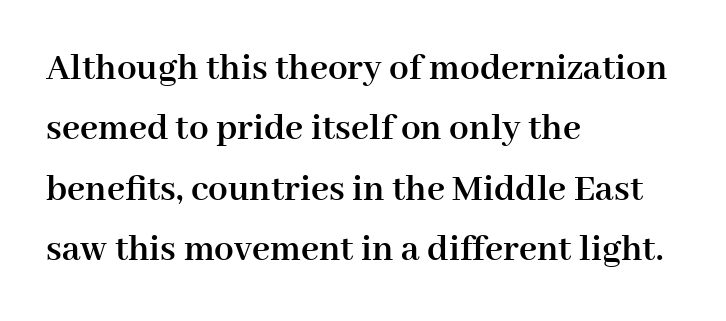
{"serif": "yes", "italic": "no", "bold": "yes", "weight": "semibold", "width": "normal", "stroke_contrast": "high", "x_height": "medium", "monospaced": "no", "underline": "no", "align": "left", "line_spacing": "normal", "line_spacing_ratio": 1.55, "letter_spacing": "normal", "letter_spacing_em": 0.0, "glyph_px": 39}
